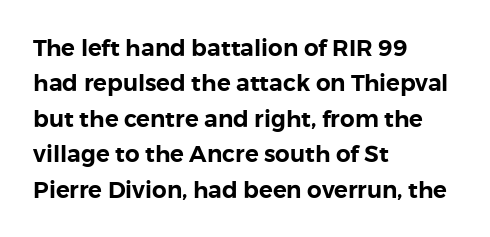
Q: Is the text italic (slanted)? A: No, it is upright.
Q: Is the text underlined? A: No.
Q: How is the paragraph aligned? A: Left-aligned.
Q: Is the spacing between letters normal or unusually wide? A: Normal.
Q: Is the spacing between lines tight, normal or loose? A: Normal.
